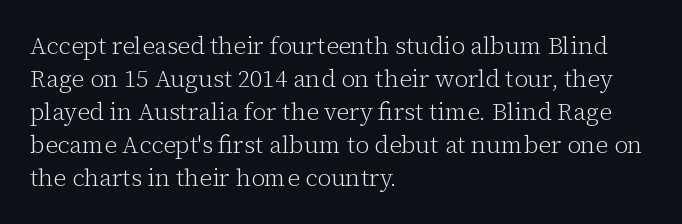
These lines stack with their left ends in a neat column. Letters rest on an invisible, unmarked baseline. The lines sit at an ordinary, default distance from one another. The type sits square on the baseline with zero lean. No letter is thick-stroked: the sample isn't bold. Default kerning and tracking; the words read as compact shapes.
